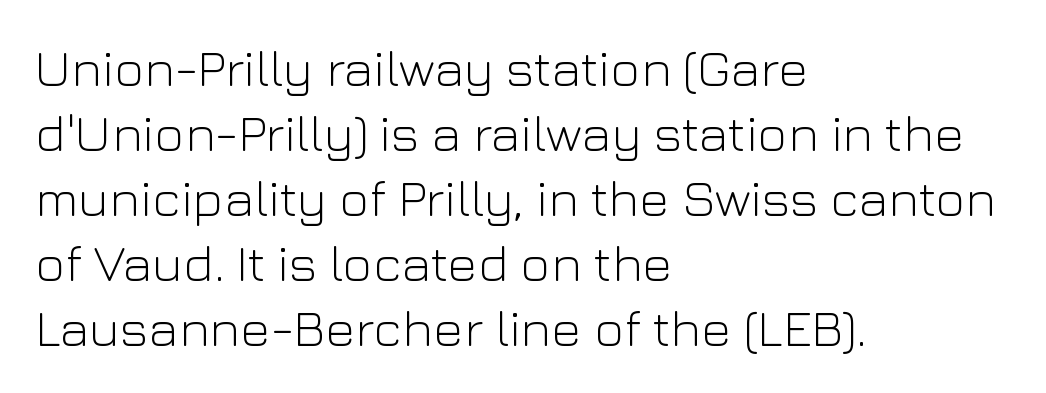
The image shows 52 px light sans-serif type, upright; set left-aligned, normal line spacing (1.25x), normal letter spacing, not underlined; low stroke contrast and a medium x-height.
